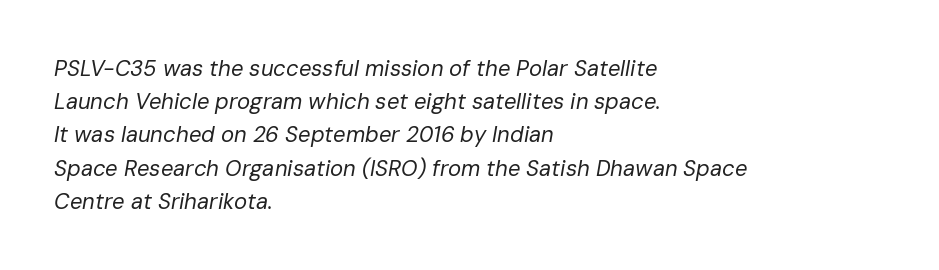
Short note: letters normally spaced. This sample is left-justified, so line endings fall wherever the words run out. No word sits above an underline. Quick note: italic. Weight: not bold — regular or lighter.
